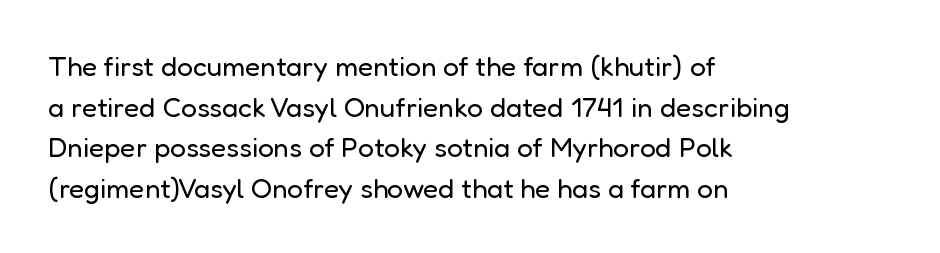
Q: Is the text bold? A: No.
Q: Is the text italic (slanted)? A: No, it is upright.
Q: Is the typeface a serif or a sans-serif typeface? A: Sans-serif.
Q: Is the text underlined? A: No.
Q: How is the paragraph aligned? A: Left-aligned.
Q: Is the spacing between letters normal or unusually wide? A: Normal.
Q: Is the spacing between lines tight, normal or loose? A: Normal.
Q: Width (condensed, normal, or wide)? A: Normal.
Q: Stroke contrast? A: Low.
Q: x-height? A: Medium.
Q: Monospaced? A: No.
